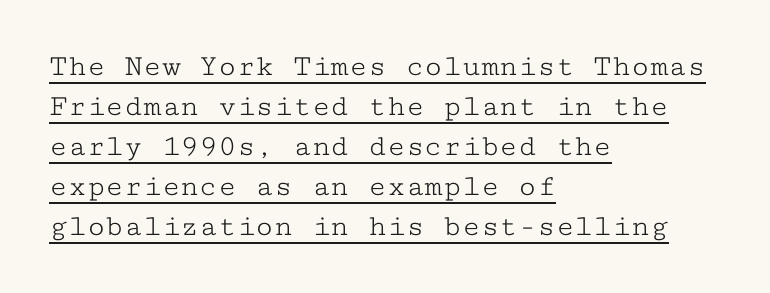
{"serif": "yes", "italic": "no", "bold": "no", "weight": "light", "width": "wide", "stroke_contrast": "low", "x_height": "medium", "monospaced": "yes", "underline": "yes", "align": "left", "line_spacing": "normal", "line_spacing_ratio": 1.29, "letter_spacing": "normal", "letter_spacing_em": 0.0, "glyph_px": 31}
